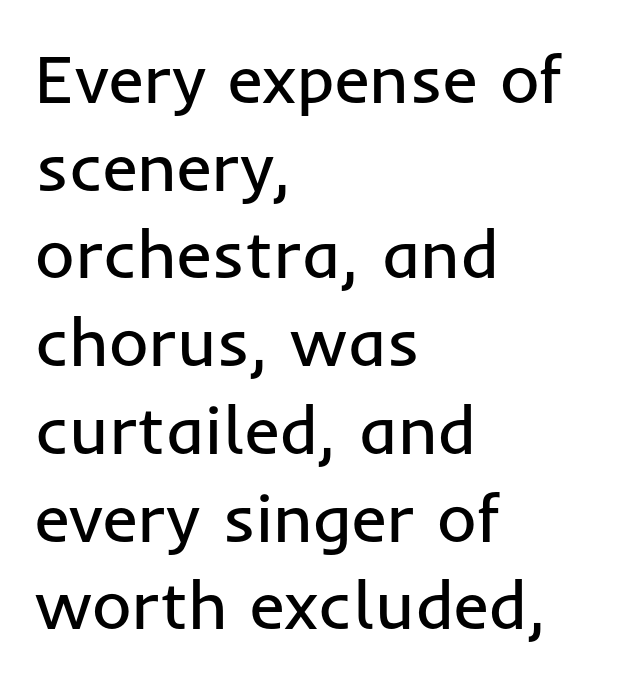
{"serif": "no", "italic": "no", "bold": "no", "weight": "regular", "width": "normal", "stroke_contrast": "low", "x_height": "medium", "monospaced": "no", "underline": "no", "align": "left", "line_spacing": "normal", "line_spacing_ratio": 1.29, "letter_spacing": "normal", "letter_spacing_em": 0.0, "glyph_px": 68}
